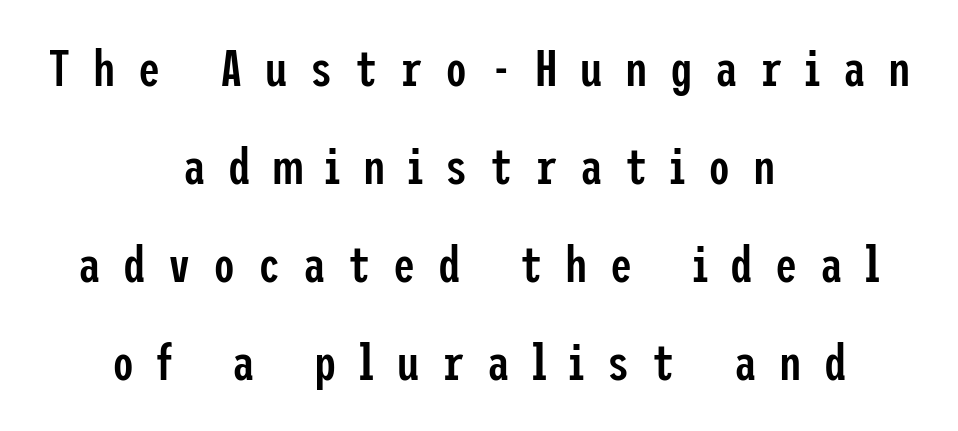
The image shows 50 px semibold, condensed sans-serif type, upright; set centered, loose line spacing (1.96x), unusually wide letter spacing (+0.45 em), not underlined; low stroke contrast and a medium x-height.
